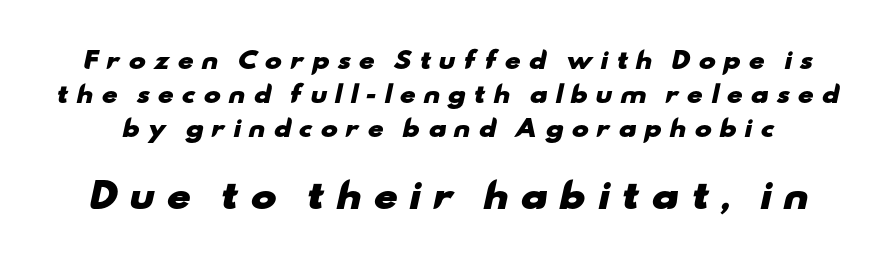
Q: Is the text bold? A: Yes.
Q: Is the typeface a serif or a sans-serif typeface? A: Sans-serif.
Q: Is the text underlined? A: No.
Q: Is the spacing between letters normal or unusually wide? A: Unusually wide.
Q: Is the spacing between lines tight, normal or loose? A: Normal.
Q: Which block of text is set in a larger size, the first (top) or the second (bottom)? A: The second (bottom) one.
Q: Width (condensed, normal, or wide)? A: Wide.
Q: Stroke contrast? A: Low.
Q: x-height? A: Small.
Q: Monospaced? A: No.
